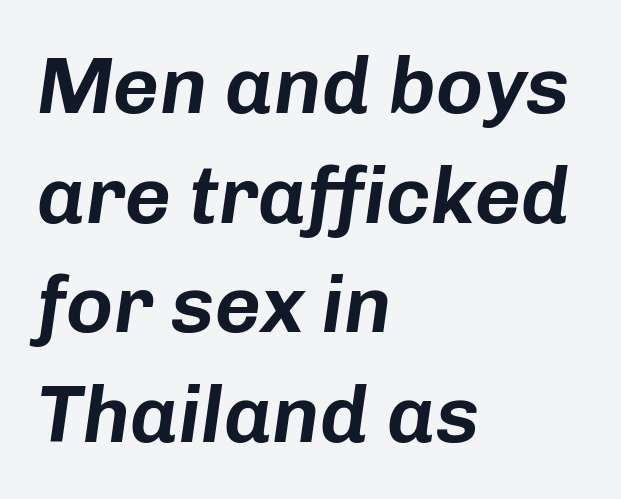
{"italic": "yes", "lean": "right", "slant_degrees": 8, "width": "normal", "stroke_contrast": "low", "x_height": "medium", "monospaced": "no", "underline": "no", "align": "left", "line_spacing": "normal", "line_spacing_ratio": 1.37, "letter_spacing": "normal", "letter_spacing_em": 0.0, "glyph_px": 80}
